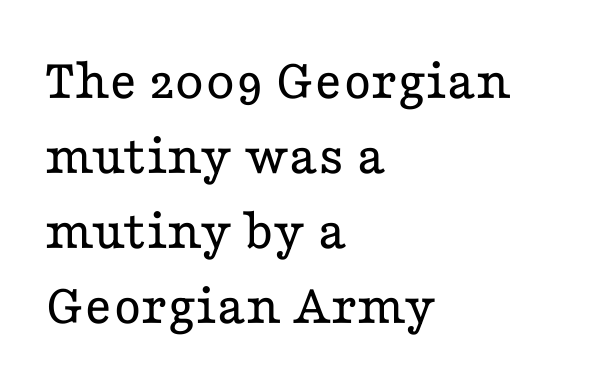
Character widths vary here, with narrow letters taking less room than wide ones. Are there feet on the stems? There are — it's a serif. Stems here are at most as thick as an everyday book face. Students, observe: this is what conventionally led text looks like. The lines in this sample share a left origin and differ only in where they stop. The letters stand upright; this is a roman face.
